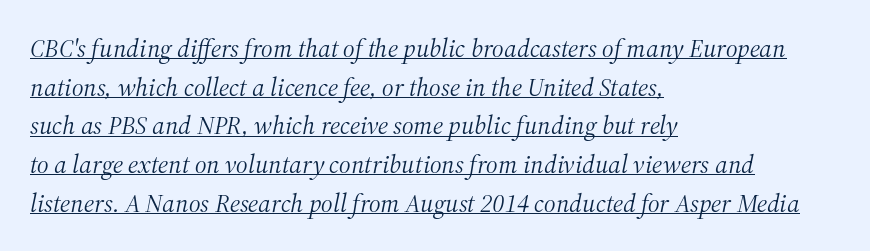
You could call the tracking neutral — neither tight nor loose. Honestly, the underline is the first thing you notice here. An italicized treatment has been applied to the whole sample. The face looks like a standard text weight, possibly lighter. Leading: standard. Reading down the block, your eye returns to a fixed left position each line.
